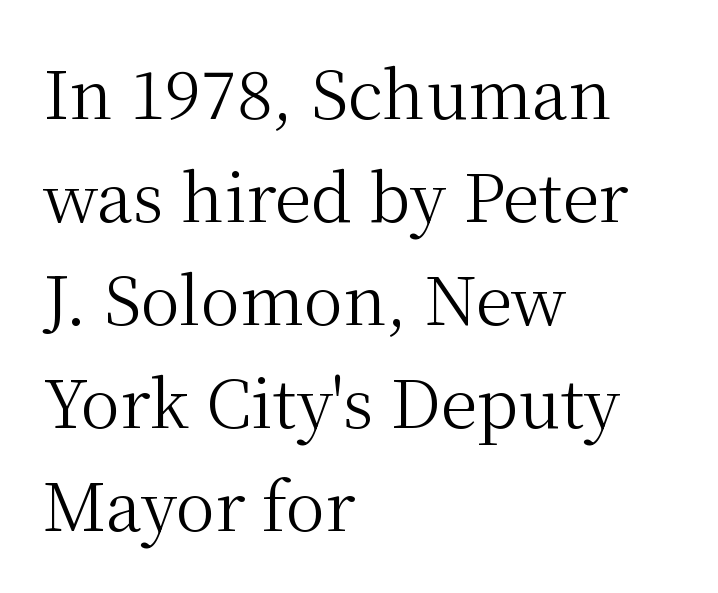
Q: Is the text bold? A: No.
Q: Is the text italic (slanted)? A: No, it is upright.
Q: Is the typeface a serif or a sans-serif typeface? A: Serif.
Q: Is the text underlined? A: No.
Q: How is the paragraph aligned? A: Left-aligned.
Q: Is the spacing between letters normal or unusually wide? A: Normal.
Q: Is the spacing between lines tight, normal or loose? A: Normal.
Q: Width (condensed, normal, or wide)? A: Normal.
Q: Stroke contrast? A: Medium.
Q: x-height? A: Medium.
Q: Monospaced? A: No.
